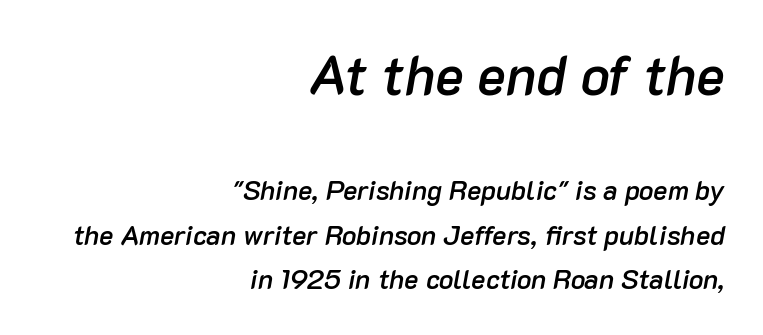
The image shows 54 px semibold type, italic (leaning right); set right-aligned, normal line spacing (1.66x), normal letter spacing, not underlined; the first (top) block is 2.0x larger; low stroke contrast and a medium x-height.
